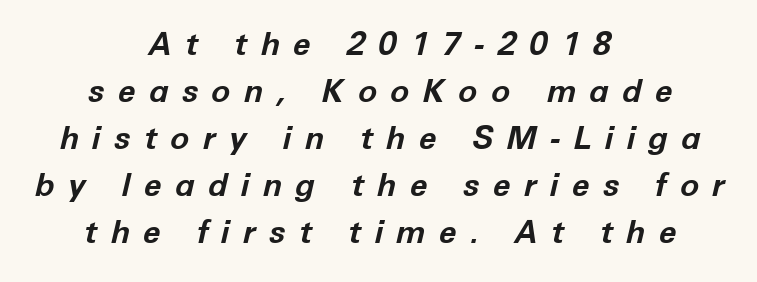
Q: Is the text bold? A: Yes.
Q: Is the text italic (slanted)? A: Yes, it leans right by about 12 degrees.
Q: Is the text underlined? A: No.
Q: How is the paragraph aligned? A: Centered.
Q: Is the spacing between letters normal or unusually wide? A: Unusually wide.
Q: Is the spacing between lines tight, normal or loose? A: Normal.
Q: Width (condensed, normal, or wide)? A: Normal.
Q: Stroke contrast? A: Low.
Q: x-height? A: Medium.
Q: Monospaced? A: No.
